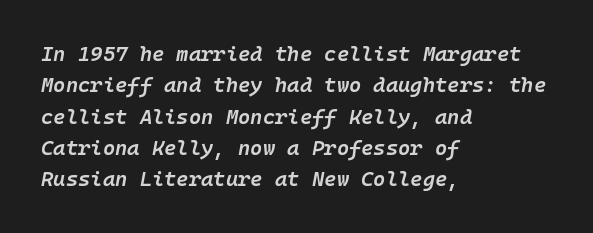
This sample uses an oblique cut, with every glyph tilted off the vertical. This is moderately heavy type, rendered in semibold. The rows are spaced the way most documents space them. Does the copy run flush right? No — it runs flush left.
